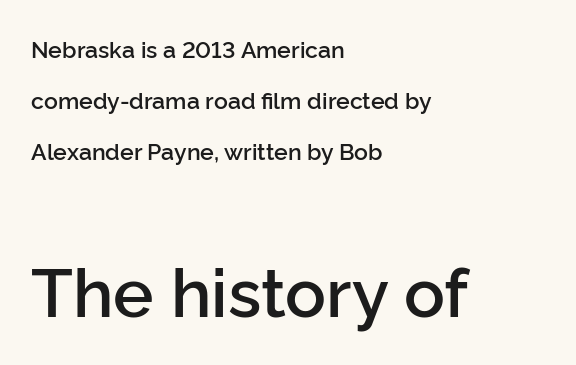
{"serif": "no", "italic": "no", "bold": "semi", "weight": "semibold", "width": "normal", "stroke_contrast": "low", "x_height": "medium", "monospaced": "no", "underline": "no", "align": "left", "line_spacing": "loose", "line_spacing_ratio": 2.22, "letter_spacing": "normal", "letter_spacing_em": 0.0, "larger_block": "second", "size_ratio": 2.96, "glyph_px": 68}
